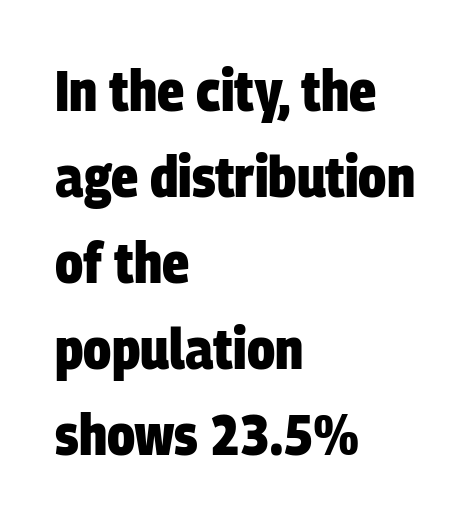
{"serif": "no", "bold": "yes", "weight": "heavy", "width": "condensed", "stroke_contrast": "low", "x_height": "large", "monospaced": "no", "underline": "no", "align": "left", "line_spacing": "normal", "line_spacing_ratio": 1.51, "letter_spacing": "normal", "letter_spacing_em": 0.0, "glyph_px": 57}
